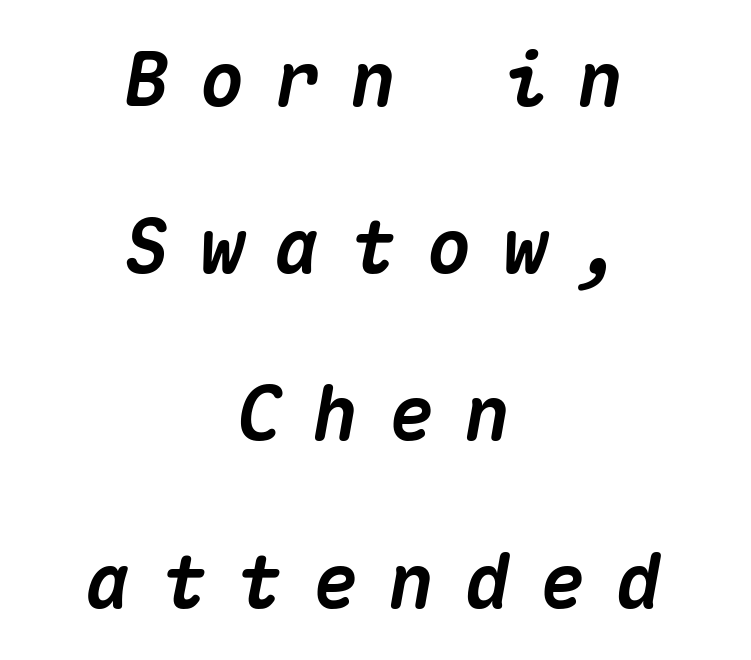
Q: Is the text bold? A: Yes.
Q: Is the text italic (slanted)? A: Yes, it leans right by about 10 degrees.
Q: Is the text underlined? A: No.
Q: How is the paragraph aligned? A: Centered.
Q: Is the spacing between letters normal or unusually wide? A: Unusually wide.
Q: Is the spacing between lines tight, normal or loose? A: Loose.
Q: Width (condensed, normal, or wide)? A: Normal.
Q: Stroke contrast? A: Medium.
Q: x-height? A: Medium.
Q: Monospaced? A: Yes.
